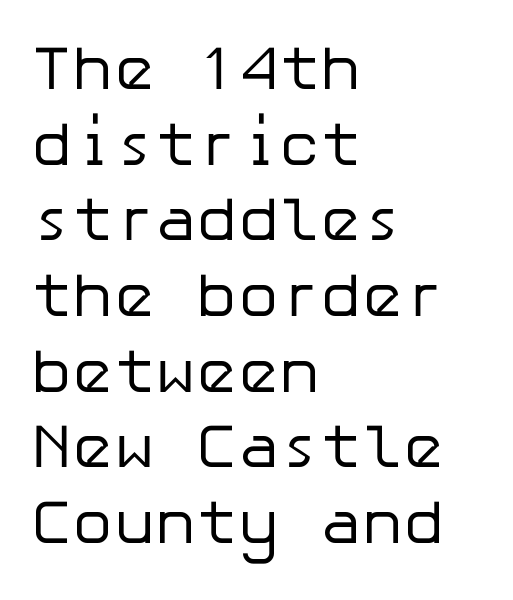
Q: Is the text bold? A: No.
Q: Is the text italic (slanted)? A: No, it is upright.
Q: Is the typeface a serif or a sans-serif typeface? A: Sans-serif.
Q: Is the text underlined? A: No.
Q: How is the paragraph aligned? A: Left-aligned.
Q: Is the spacing between letters normal or unusually wide? A: Normal.
Q: Width (condensed, normal, or wide)? A: Normal.
Q: Stroke contrast? A: Low.
Q: x-height? A: Medium.
